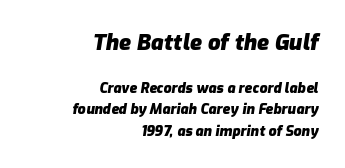
{"italic": "yes", "lean": "right", "slant_degrees": 9, "bold": "yes", "underline": "no", "align": "right", "line_spacing": "normal", "line_spacing_ratio": 1.52, "letter_spacing": "normal", "letter_spacing_em": 0.0, "larger_block": "first", "size_ratio": 1.57, "glyph_px": 22}
